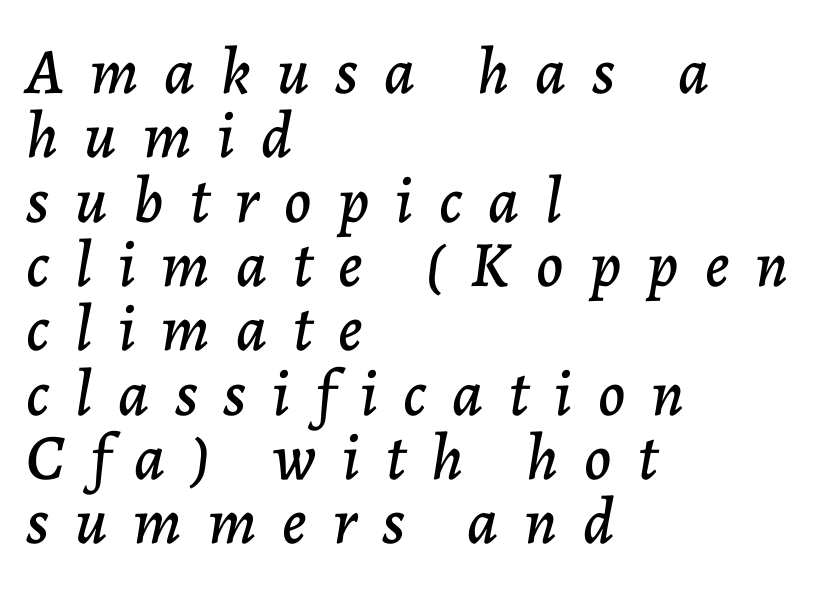
The image shows 65 px text type, italic (leaning right); set left-aligned, tight line spacing (0.99x), unusually wide letter spacing (+0.4 em), not underlined; low stroke contrast and a medium x-height.
